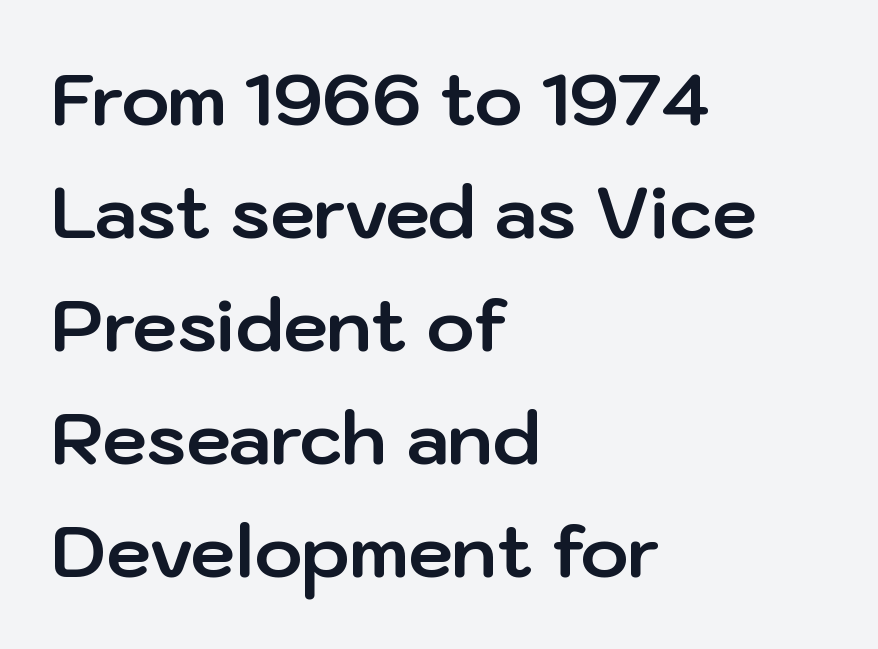
The image shows 72 px bold sans-serif type, upright; set left-aligned, normal line spacing (1.57x), normal letter spacing, not underlined; low stroke contrast and a medium x-height.
